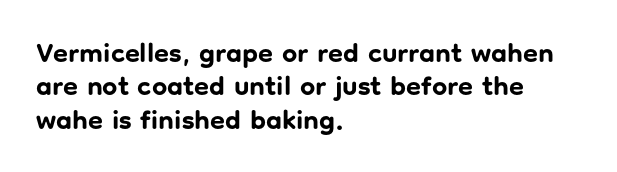
{"italic": "no", "bold": "yes", "underline": "no", "align": "left", "line_spacing_ratio": 1.24, "letter_spacing": "normal", "letter_spacing_em": 0.0, "glyph_px": 27}
